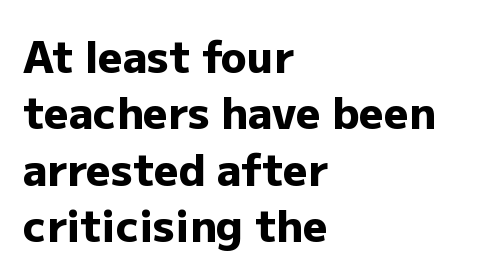
Q: Is the text bold? A: Yes.
Q: Is the text italic (slanted)? A: No, it is upright.
Q: Is the typeface a serif or a sans-serif typeface? A: Sans-serif.
Q: Is the text underlined? A: No.
Q: How is the paragraph aligned? A: Left-aligned.
Q: Is the spacing between letters normal or unusually wide? A: Normal.
Q: Is the spacing between lines tight, normal or loose? A: Normal.
Q: Width (condensed, normal, or wide)? A: Normal.
Q: Stroke contrast? A: Low.
Q: x-height? A: Medium.
Q: Monospaced? A: No.
